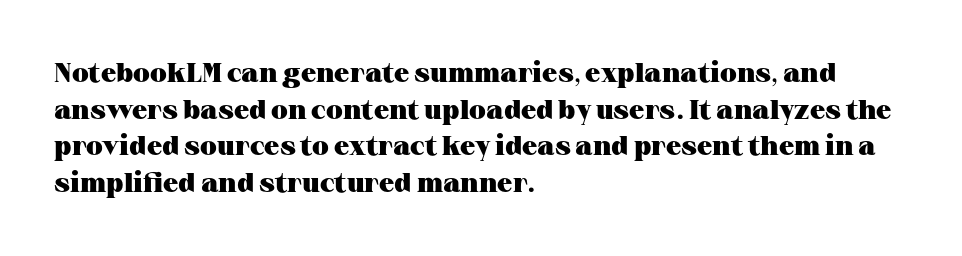
Casual observation: everything's shoved over to the left. Look at the tracking — it's just the regular setting, nothing added. The rendering uses a moderate line-height, typical for paragraphs. Decoration check: the copy has no underline. The face used here has the dense, thick strokes of a bold. The typography opts for an upright posture over an oblique one.
